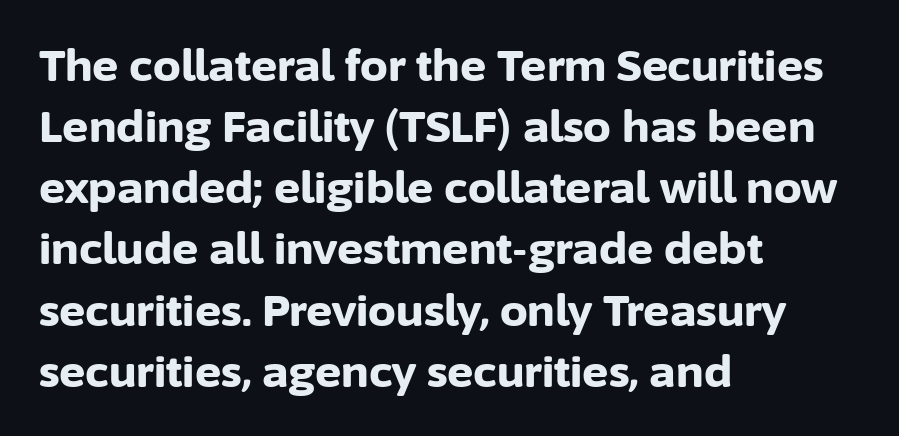
Q: Is the text bold? A: Yes.
Q: Is the text italic (slanted)? A: No, it is upright.
Q: Is the typeface a serif or a sans-serif typeface? A: Sans-serif.
Q: Is the text underlined? A: No.
Q: How is the paragraph aligned? A: Left-aligned.
Q: Is the spacing between letters normal or unusually wide? A: Normal.
Q: Is the spacing between lines tight, normal or loose? A: Normal.
Q: Width (condensed, normal, or wide)? A: Normal.
Q: Stroke contrast? A: Low.
Q: x-height? A: Medium.
Q: Monospaced? A: No.
